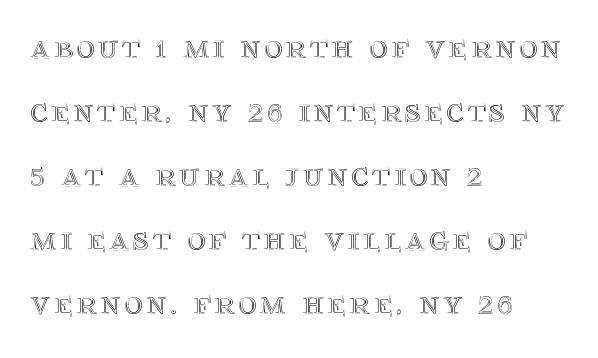
{"italic": "no", "width": "normal", "x_height": "large", "monospaced": "no", "underline": "no", "align": "left", "line_spacing_ratio": 1.83, "glyph_px": 35}
